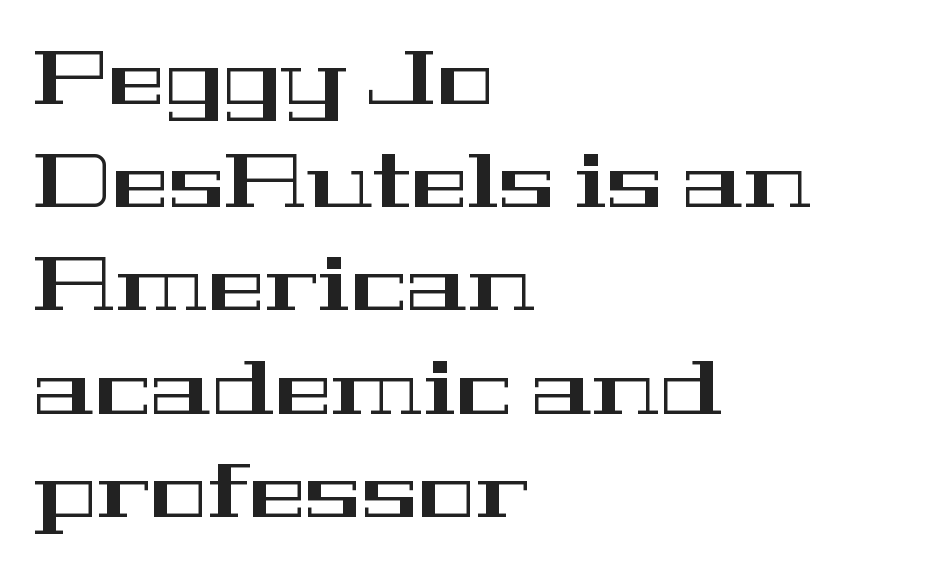
The image shows 77 px wide serif type, upright; set left-aligned, normal line spacing (1.34x), normal letter spacing, not underlined; high stroke contrast and a medium x-height.
